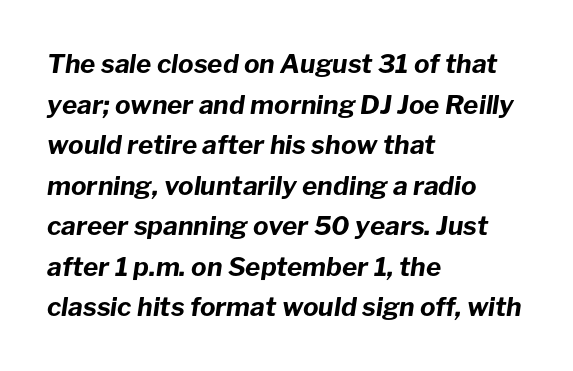
Slant detected: the letters are inclined. Does the copy run flush right? No — it runs flush left. Each row of text sits above clean, open space. These lines keep a tight, regular rhythm from letter to letter. Look at the stroke-to-counter ratio: heavy, a bold.
